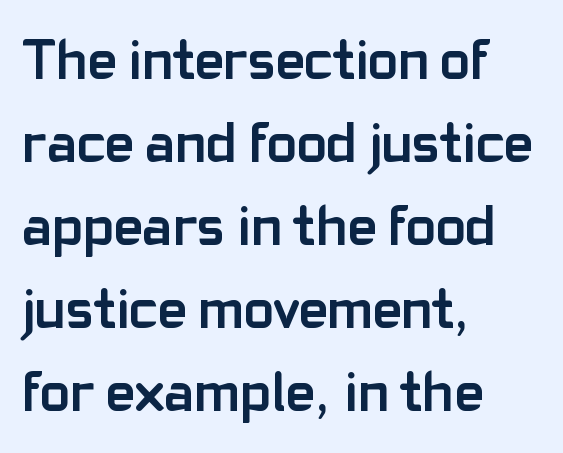
The rendering anchors every line to the left-hand side. This sample uses plain, unmodified letter spacing. In terms of letterform style, serifs are entirely absent. Beneath every word, the page is bare. The face used here is proportionally spaced, like ordinary book or web type. Bold? Absolutely — the strokes are thick and heavy.
